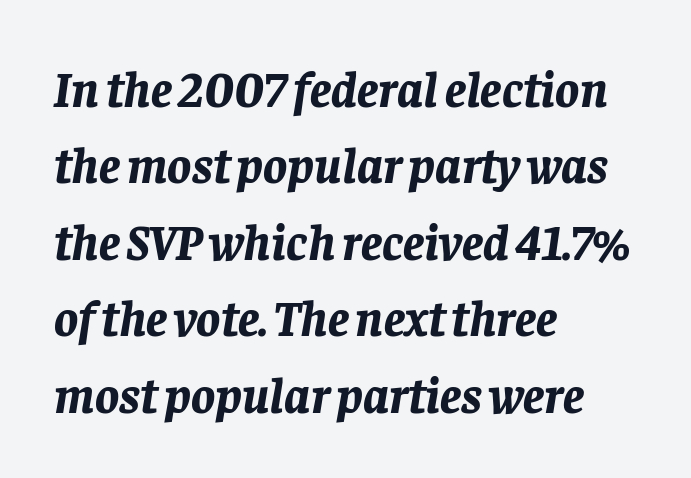
The lines sit at an ordinary, default distance from one another. Inter-character spacing is left at the font's built-in metrics. A full-strength bold gives these letters their thick strokes. The foot of each line stays bare and open. These lines were composed using italics.
